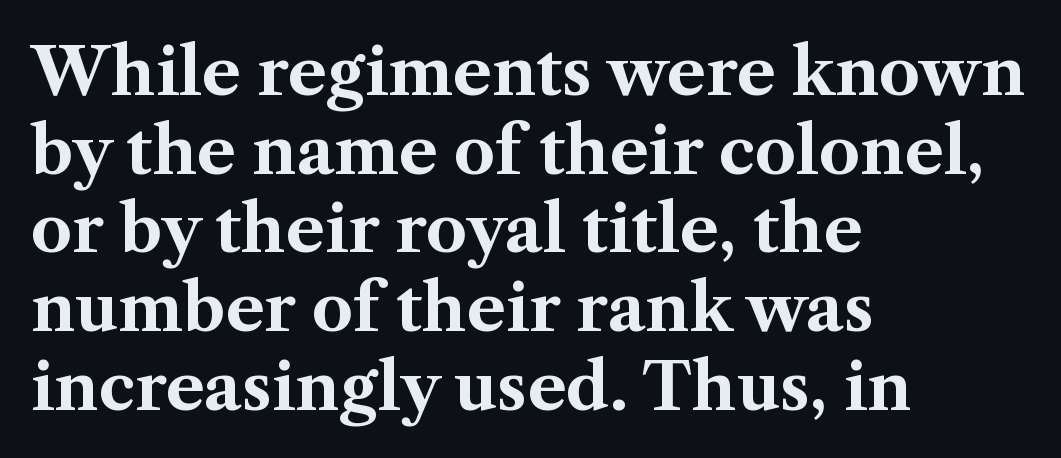
Q: Is the text bold? A: Yes.
Q: Is the text italic (slanted)? A: No, it is upright.
Q: Is the typeface a serif or a sans-serif typeface? A: Serif.
Q: Is the text underlined? A: No.
Q: How is the paragraph aligned? A: Left-aligned.
Q: Is the spacing between letters normal or unusually wide? A: Normal.
Q: Width (condensed, normal, or wide)? A: Normal.
Q: Stroke contrast? A: Medium.
Q: x-height? A: Medium.
Q: Monospaced? A: No.
